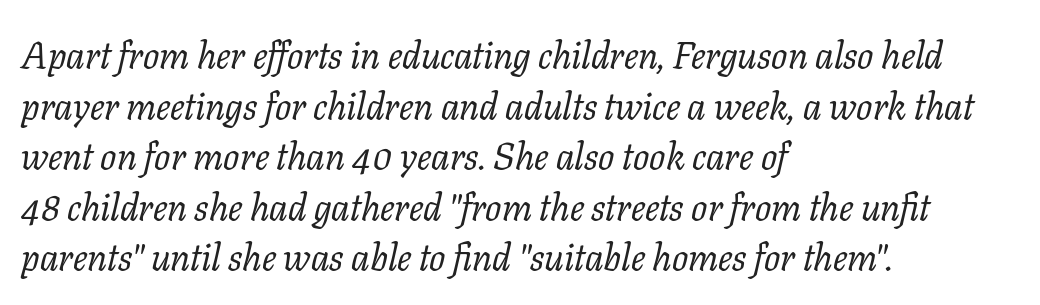
Q: Is the text bold? A: No.
Q: Is the text italic (slanted)? A: Yes, it leans right by about 11 degrees.
Q: Is the typeface a serif or a sans-serif typeface? A: Serif.
Q: Is the text underlined? A: No.
Q: How is the paragraph aligned? A: Left-aligned.
Q: Is the spacing between letters normal or unusually wide? A: Normal.
Q: Is the spacing between lines tight, normal or loose? A: Normal.
Q: Width (condensed, normal, or wide)? A: Normal.
Q: Stroke contrast? A: Low.
Q: x-height? A: Medium.
Q: Monospaced? A: No.
